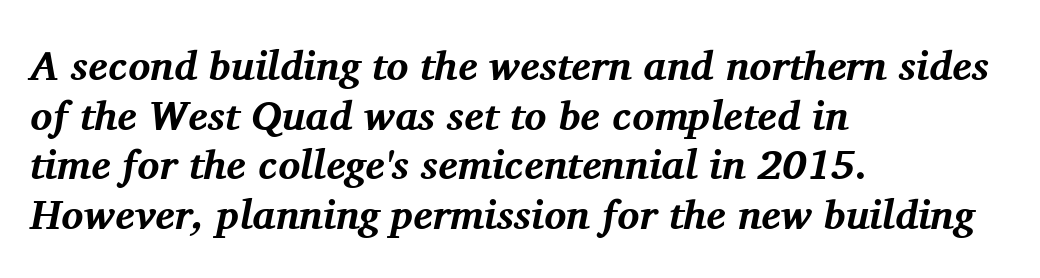
The image shows 41 px bold serif type, italic (leaning right); set left-aligned, line spacing 1.21x, normal letter spacing, not underlined; medium stroke contrast and a medium x-height.
